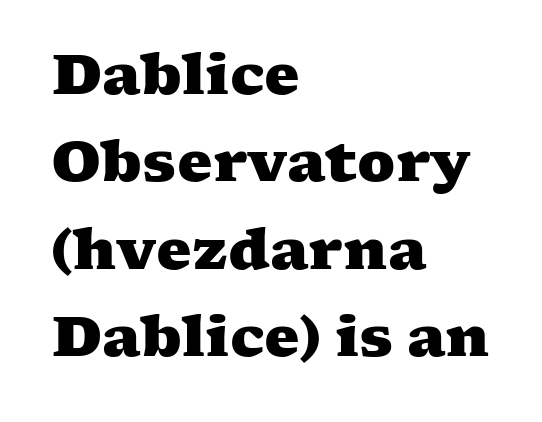
The image shows 56 px heavy, wide serif type; set left-aligned, normal line spacing (1.56x), normal letter spacing, not underlined; medium stroke contrast and a medium x-height.
